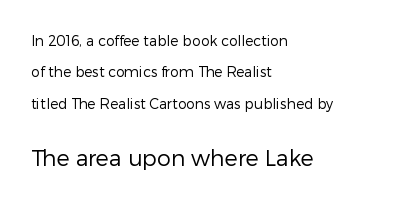
Q: Is the text bold? A: No.
Q: Is the text italic (slanted)? A: No, it is upright.
Q: Is the text underlined? A: No.
Q: How is the paragraph aligned? A: Left-aligned.
Q: Is the spacing between letters normal or unusually wide? A: Normal.
Q: Is the spacing between lines tight, normal or loose? A: Loose.
Q: Which block of text is set in a larger size, the first (top) or the second (bottom)? A: The second (bottom) one.
